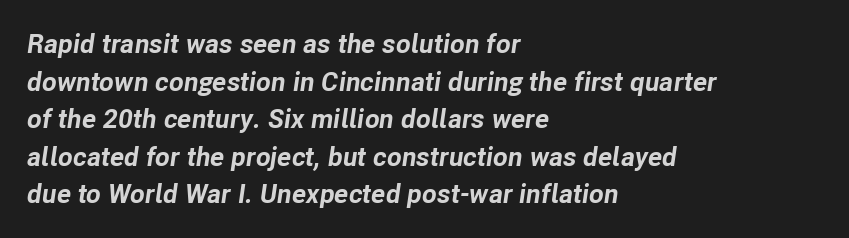
{"italic": "yes", "lean": "right", "slant_degrees": 8, "bold": "yes", "underline": "no", "align": "left", "line_spacing": "normal", "line_spacing_ratio": 1.39, "letter_spacing": "normal", "letter_spacing_em": 0.0, "glyph_px": 27}
